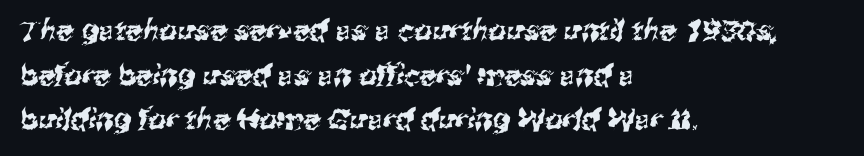
Words appear dense and cohesive because spacing is normal. Only glyphs here, with clear space below each row. Each letter keeps its own natural width here, so spacing adapts to shape. Reading down the block, your eye returns to a fixed left position each line.
